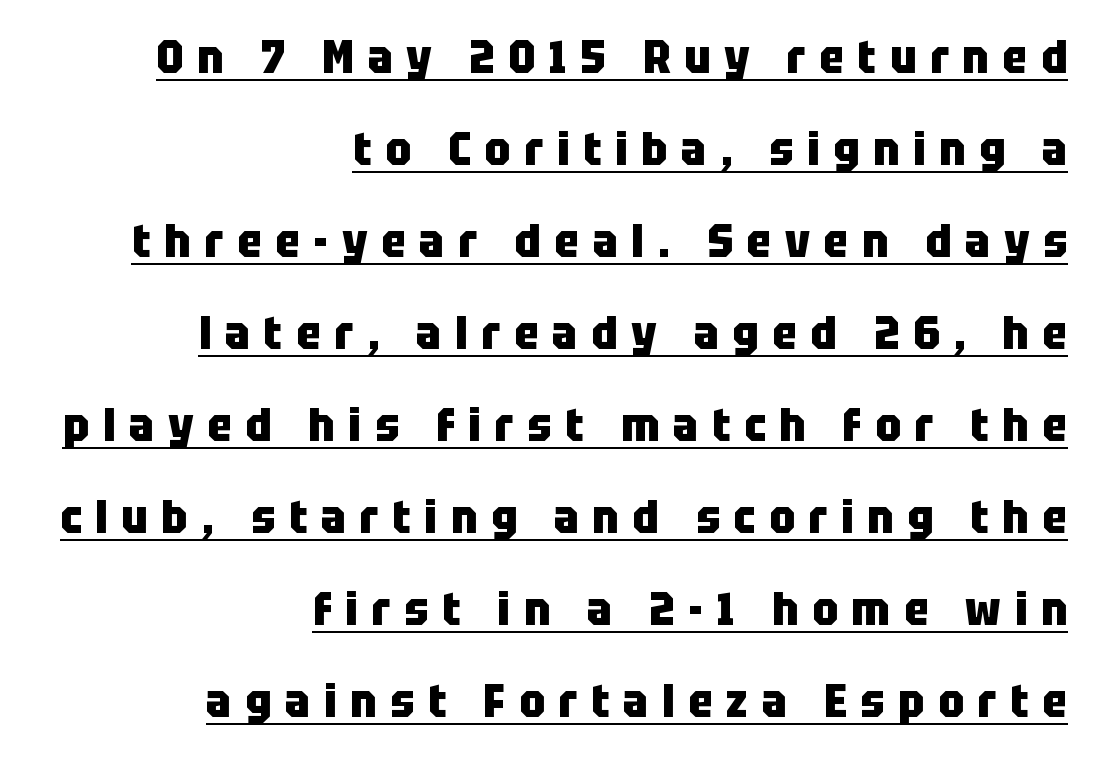
The image shows 46 px heavy, condensed sans-serif type, upright; set right-aligned, loose line spacing (2.0x), unusually wide letter spacing (+0.3 em), underlined; low stroke contrast and a large x-height.
